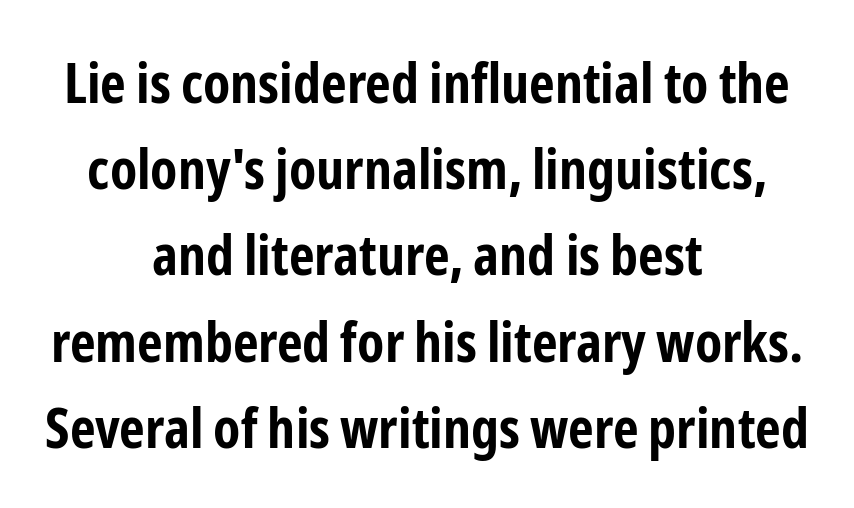
Horizontal bands of white between lines are of average thickness. Clear beneath every line of the passage. Stroke thickness is high; the sample reads as a true bold. Characters remain perfectly vertical along every line. The paragraph has two soft edges and a firm central axis.
